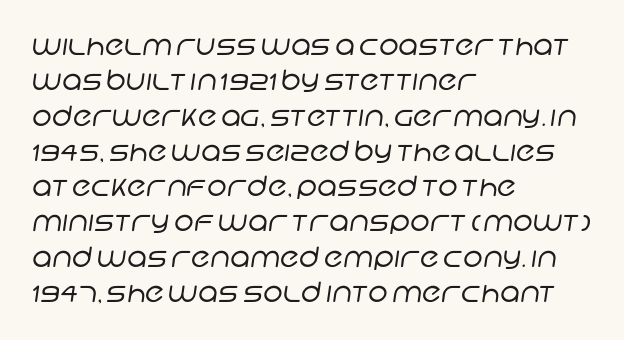
{"serif": "no", "bold": "no", "weight": "regular", "width": "normal", "stroke_contrast": "low", "x_height": "large", "monospaced": "no", "underline": "no", "align": "left", "line_spacing": "normal", "line_spacing_ratio": 1.26, "letter_spacing": "normal", "letter_spacing_em": 0.0, "glyph_px": 28}
